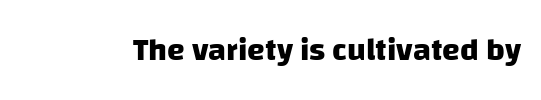
{"serif": "no", "bold": "yes", "weight": "heavy", "width": "normal", "stroke_contrast": "low", "x_height": "large", "monospaced": "no", "underline": "no", "letter_spacing": "normal", "letter_spacing_em": 0.0, "glyph_px": 32}
